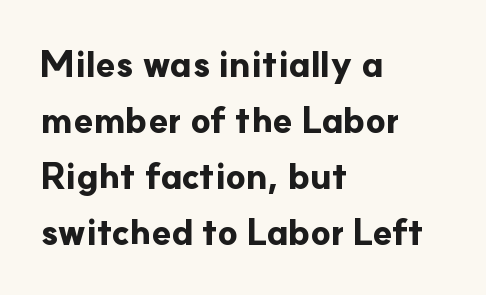
A full-strength bold gives these letters their thick strokes. Leftover space on each line is placed entirely after the last word. The line texture is even and compact thanks to regular tracking. These lines are rendered in a variable-pitch font. Anything drawn beneath the words? Only blank space.
